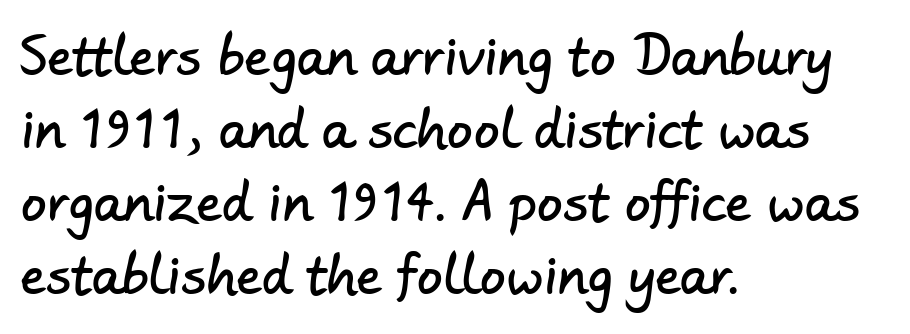
Q: Is the typeface a serif or a sans-serif typeface? A: Sans-serif.
Q: Is the text underlined? A: No.
Q: How is the paragraph aligned? A: Left-aligned.
Q: Is the spacing between letters normal or unusually wide? A: Normal.
Q: Is the spacing between lines tight, normal or loose? A: Normal.
Q: Width (condensed, normal, or wide)? A: Normal.
Q: Stroke contrast? A: Low.
Q: x-height? A: Small.
Q: Monospaced? A: No.
